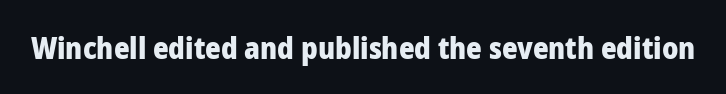
A typesetter would call this proportional, since set widths differ per character. Rule under the text: the space is simply empty. Nope, no serifs anywhere on these letters. Does the lettering tilt? It doesn't — this is upright. Spacing between characters is what you'd get straight out of the box. Emphasis by weight is at full strength: bold.
